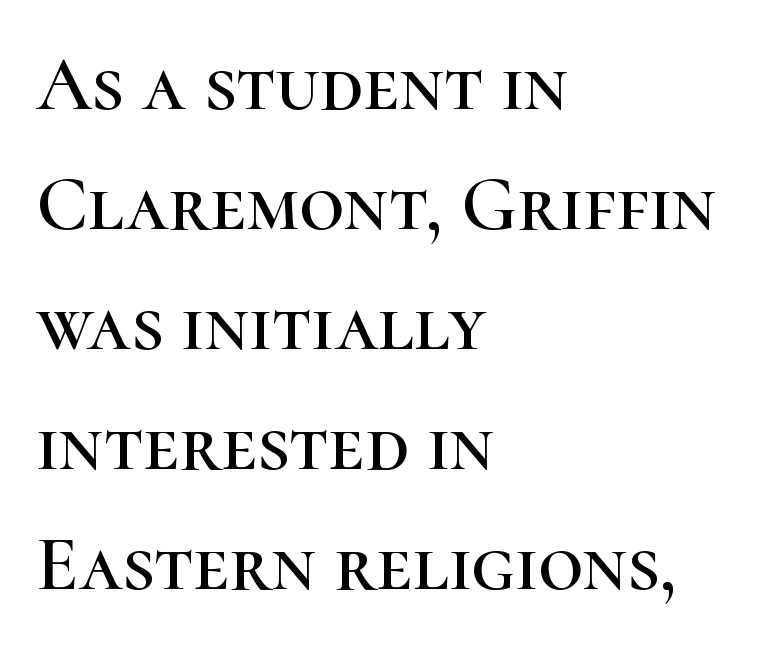
{"serif": "yes", "italic": "no", "width": "normal", "stroke_contrast": "high", "x_height": "medium", "monospaced": "no", "underline": "no", "align": "left", "line_spacing": "normal", "line_spacing_ratio": 1.54, "letter_spacing": "normal", "letter_spacing_em": 0.0, "glyph_px": 78}
